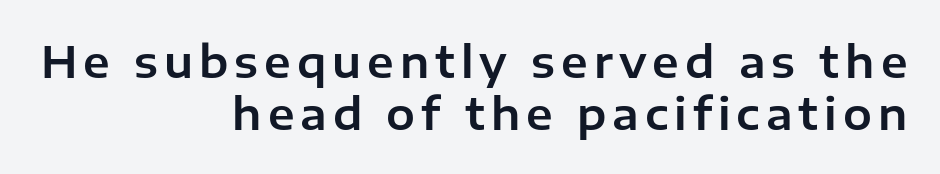
Q: Is the text italic (slanted)? A: No, it is upright.
Q: Is the typeface a serif or a sans-serif typeface? A: Sans-serif.
Q: Is the text underlined? A: No.
Q: How is the paragraph aligned? A: Right-aligned.
Q: Width (condensed, normal, or wide)? A: Normal.
Q: Stroke contrast? A: Low.
Q: x-height? A: Medium.
Q: Monospaced? A: No.
